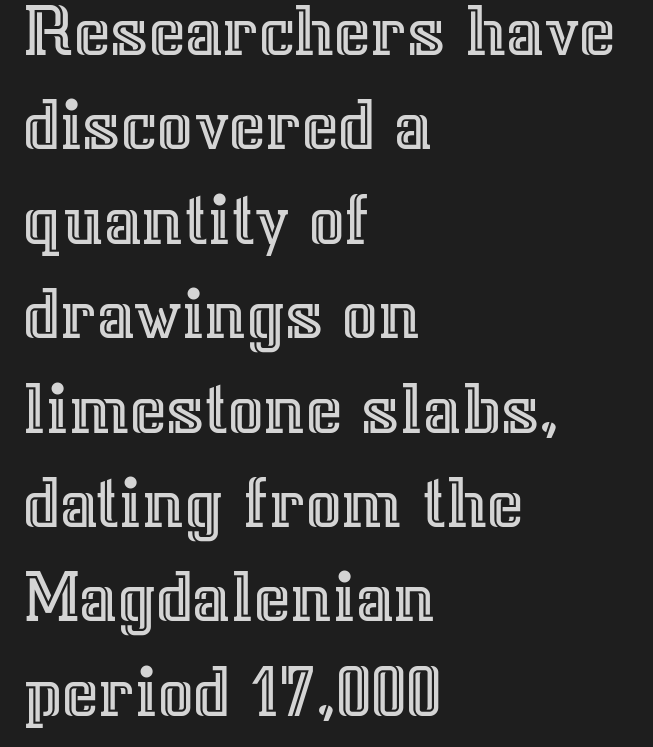
One-word summary of the alignment: left. This sample uses plain, unmodified letter spacing. Decoration check: the copy has no underline. Looks like regular typesetting: each glyph gets only the width it needs. Designer's note — italics off, roman on.
